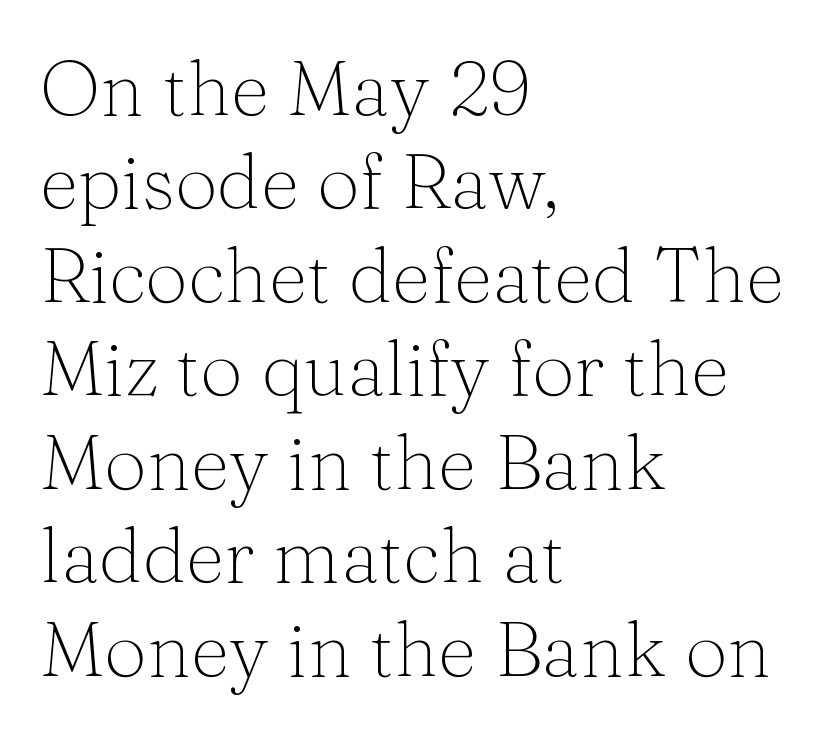
The rendering shows small feet on the letterforms — a serif design. Is the block centered? No — it sits flush against the left margin. Between one letter and the next there's only the usual sliver of space. Think standard paragraph weight, or any step lighter than that. Nobody drew a line under any word here.
